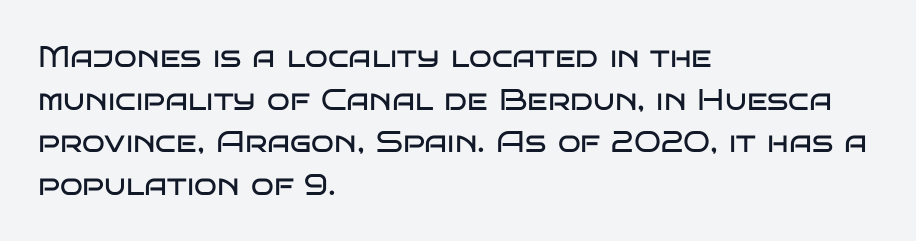
The image shows 30 px regular-weight, wide sans-serif type, upright; set left-aligned, normal line spacing (1.42x), normal letter spacing, not underlined; low stroke contrast and a large x-height.
